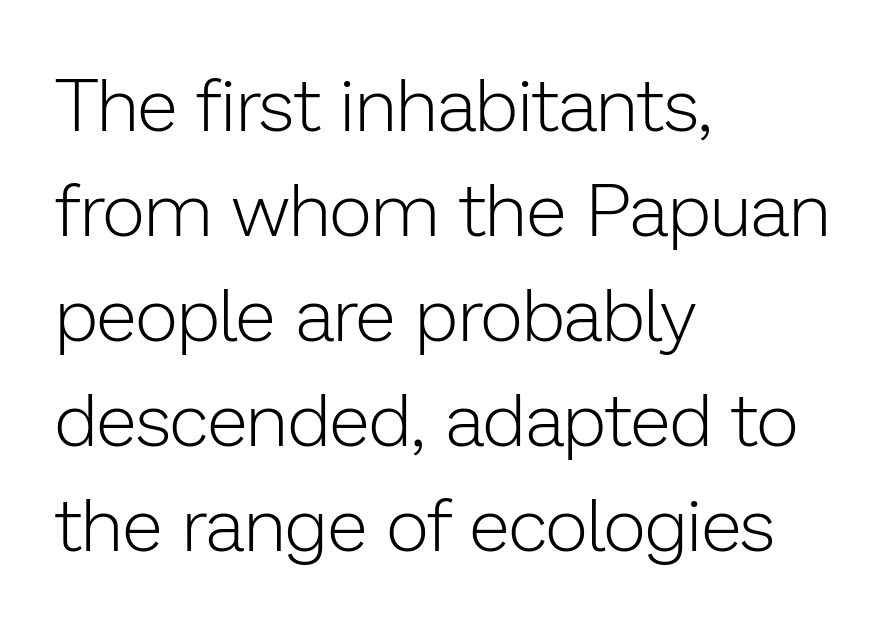
The image shows 74 px light sans-serif type, upright; set left-aligned, normal line spacing (1.42x), normal letter spacing, not underlined; low stroke contrast and a medium x-height.
